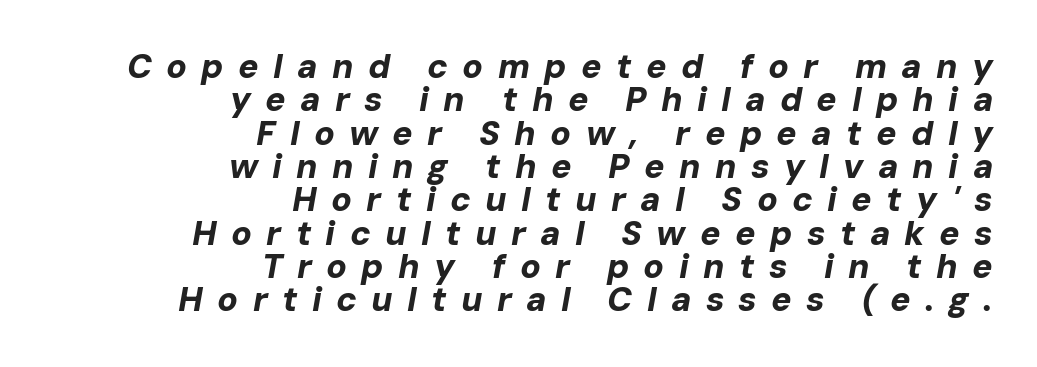
Q: Is the text bold? A: Yes.
Q: Is the text italic (slanted)? A: Yes, it leans right by about 10 degrees.
Q: Is the text underlined? A: No.
Q: How is the paragraph aligned? A: Right-aligned.
Q: Is the spacing between letters normal or unusually wide? A: Unusually wide.
Q: Is the spacing between lines tight, normal or loose? A: Tight.
Q: Width (condensed, normal, or wide)? A: Normal.
Q: Stroke contrast? A: Low.
Q: x-height? A: Medium.
Q: Monospaced? A: No.
